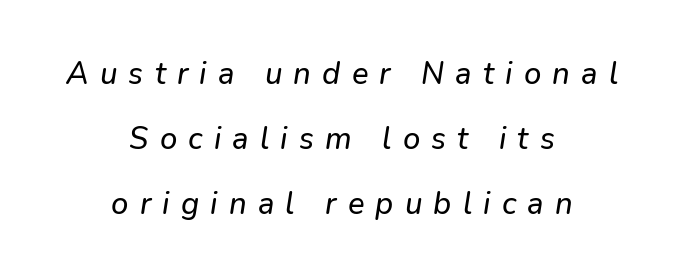
Q: Is the text italic (slanted)? A: Yes, it leans right by about 9 degrees.
Q: Is the text underlined? A: No.
Q: How is the paragraph aligned? A: Centered.
Q: Is the spacing between letters normal or unusually wide? A: Unusually wide.
Q: Is the spacing between lines tight, normal or loose? A: Loose.
Q: Width (condensed, normal, or wide)? A: Normal.
Q: Stroke contrast? A: Low.
Q: x-height? A: Medium.
Q: Monospaced? A: No.
